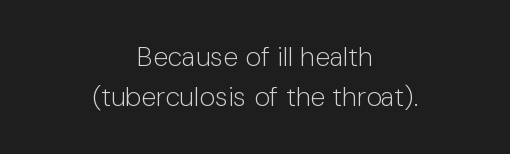
{"italic": "no", "bold": "no", "underline": "no", "align": "center", "line_spacing": "normal", "line_spacing_ratio": 1.48, "letter_spacing": "normal", "letter_spacing_em": 0.0, "glyph_px": 27}
